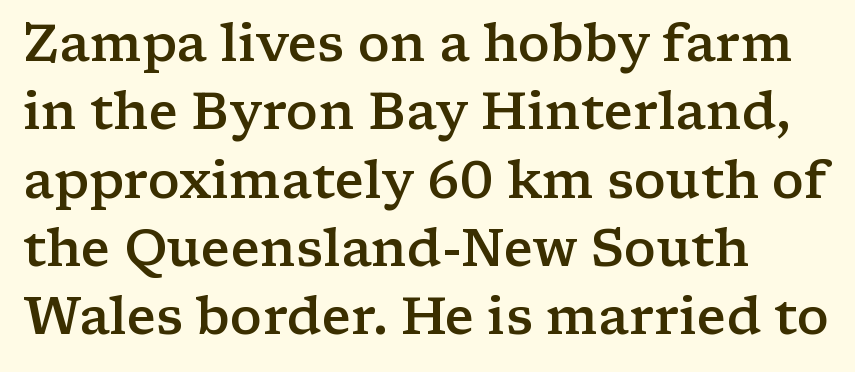
Layout note: lines flush left. Each new line begins a customary step beneath the previous one. Posture: upright roman. Here the designer chose a conventional face with non-uniform glyph widths.
